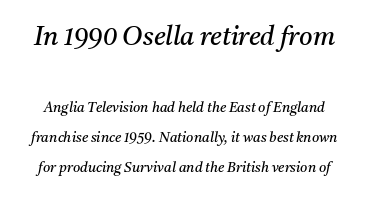
Q: Is the text bold? A: No.
Q: Is the text italic (slanted)? A: Yes, it leans right by about 11 degrees.
Q: Is the text underlined? A: No.
Q: Is the spacing between letters normal or unusually wide? A: Normal.
Q: Is the spacing between lines tight, normal or loose? A: Loose.
Q: Which block of text is set in a larger size, the first (top) or the second (bottom)? A: The first (top) one.
